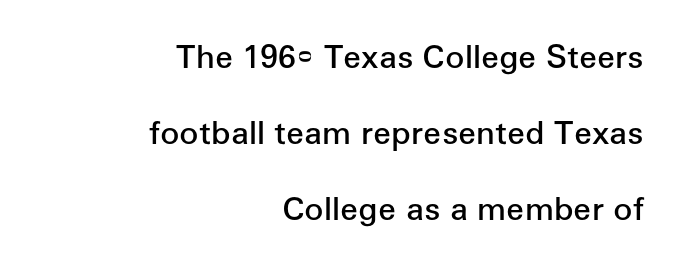
{"serif": "no", "italic": "no", "bold": "semi", "weight": "semibold", "width": "normal", "stroke_contrast": "low", "x_height": "medium", "monospaced": "no", "underline": "no", "align": "right", "line_spacing": "loose", "line_spacing_ratio": 2.38, "letter_spacing": "normal", "letter_spacing_em": 0.0, "glyph_px": 32}
